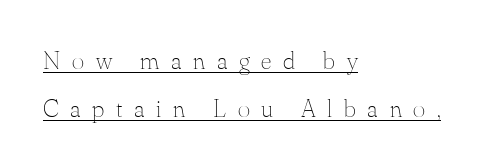
{"italic": "no", "bold": "no", "underline": "yes", "align": "left", "line_spacing_ratio": 1.85, "letter_spacing": "wide", "letter_spacing_em": 0.45, "glyph_px": 26}
